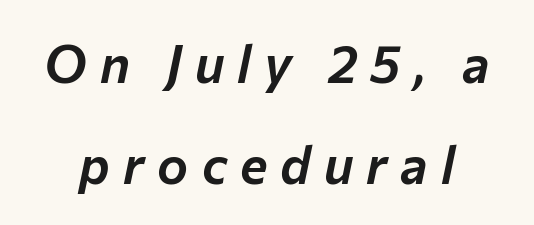
{"italic": "yes", "lean": "right", "slant_degrees": 12, "width": "normal", "stroke_contrast": "low", "x_height": "medium", "monospaced": "no", "underline": "no", "line_spacing": "loose", "line_spacing_ratio": 1.94, "letter_spacing": "wide", "letter_spacing_em": 0.25, "glyph_px": 52}
